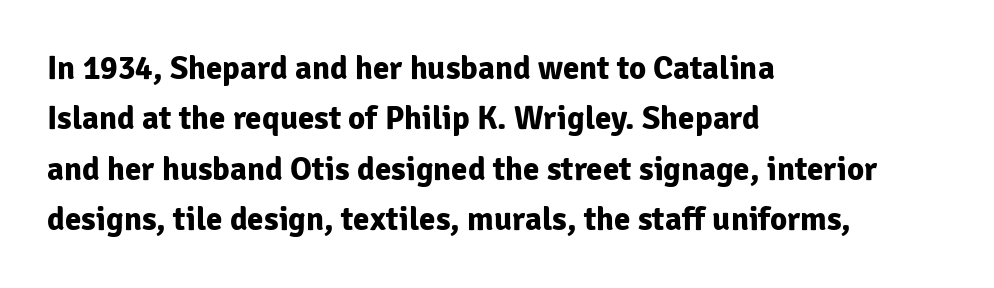
Q: Is the text bold? A: Yes.
Q: Is the text italic (slanted)? A: No, it is upright.
Q: Is the typeface a serif or a sans-serif typeface? A: Sans-serif.
Q: Is the text underlined? A: No.
Q: How is the paragraph aligned? A: Left-aligned.
Q: Is the spacing between letters normal or unusually wide? A: Normal.
Q: Is the spacing between lines tight, normal or loose? A: Normal.
Q: Width (condensed, normal, or wide)? A: Normal.
Q: Stroke contrast? A: Low.
Q: x-height? A: Medium.
Q: Monospaced? A: No.
